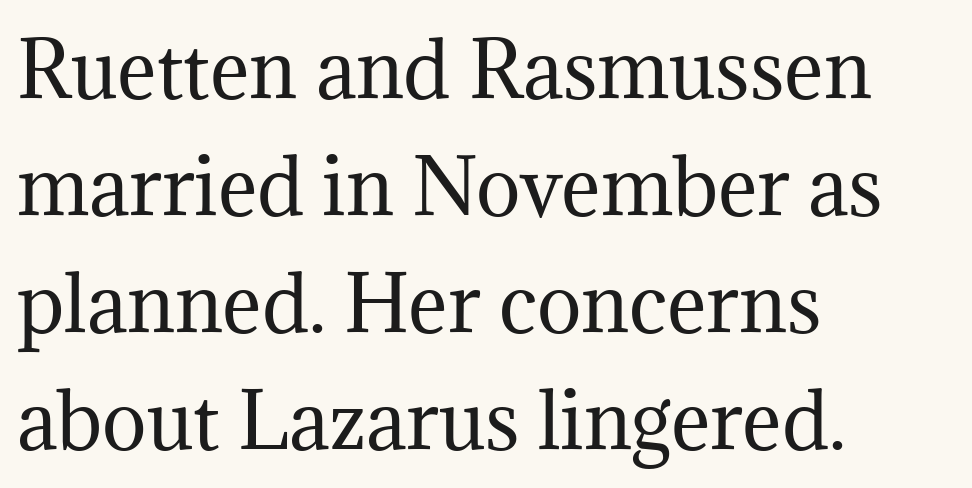
{"serif": "yes", "italic": "no", "bold": "no", "weight": "regular", "width": "normal", "stroke_contrast": "medium", "x_height": "medium", "monospaced": "no", "underline": "no", "align": "left", "line_spacing": "normal", "line_spacing_ratio": 1.56, "letter_spacing": "normal", "letter_spacing_em": 0.0, "glyph_px": 75}
